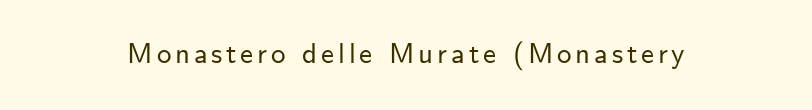
Italic: no, the glyphs are upright roman. Bare-footed words on every line. Unlike a traditional serif, this face leaves its strokes unadorned. Proportional: the letters do not fall into vertical columns.
